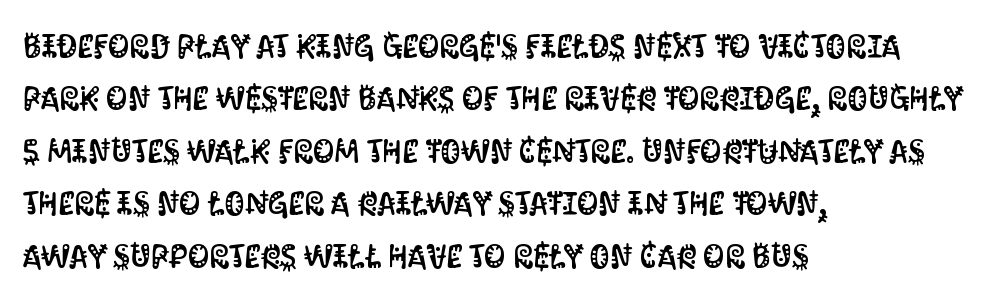
You can tell from the bare stems that sans-serif type was used. The baseline area is clear. The letters advance in unequal steps, a hallmark of proportional type. Ordinary non-slanted type is in use.
